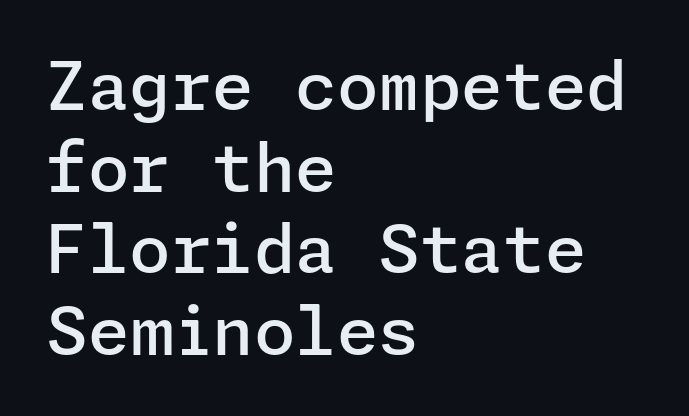
Q: Is the text bold? A: Semi-bold.
Q: Is the text italic (slanted)? A: No, it is upright.
Q: Is the typeface a serif or a sans-serif typeface? A: Sans-serif.
Q: Is the text underlined? A: No.
Q: How is the paragraph aligned? A: Left-aligned.
Q: Is the spacing between letters normal or unusually wide? A: Normal.
Q: Width (condensed, normal, or wide)? A: Normal.
Q: Stroke contrast? A: Low.
Q: x-height? A: Medium.
